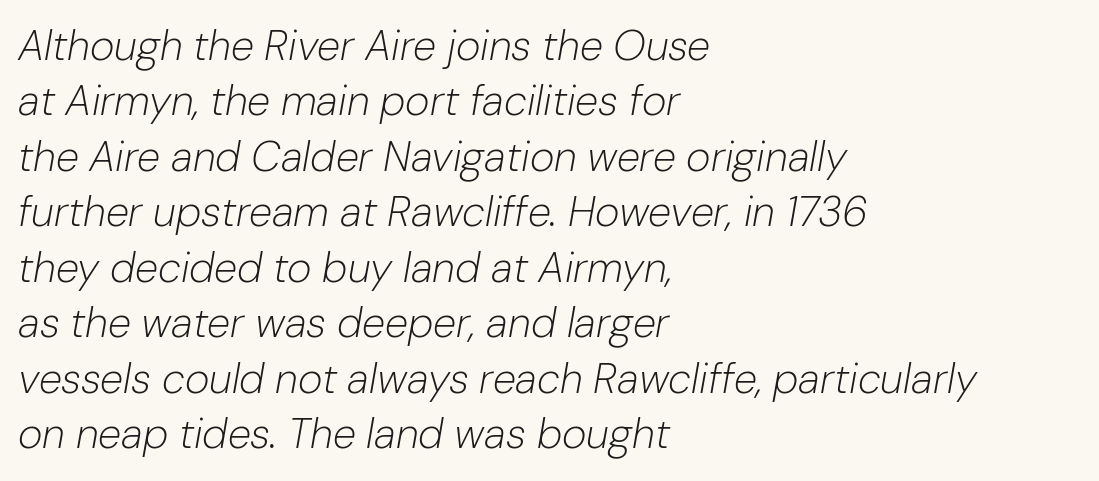
Q: Is the text bold? A: No.
Q: Is the text italic (slanted)? A: Yes, it leans right by about 10 degrees.
Q: Is the text underlined? A: No.
Q: How is the paragraph aligned? A: Left-aligned.
Q: Is the spacing between letters normal or unusually wide? A: Normal.
Q: Is the spacing between lines tight, normal or loose? A: Normal.
Q: Width (condensed, normal, or wide)? A: Normal.
Q: Stroke contrast? A: Low.
Q: x-height? A: Medium.
Q: Monospaced? A: No.
